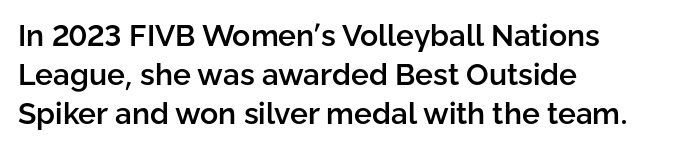
Q: Is the text bold? A: Semi-bold.
Q: Is the text italic (slanted)? A: No, it is upright.
Q: Is the typeface a serif or a sans-serif typeface? A: Sans-serif.
Q: Is the text underlined? A: No.
Q: How is the paragraph aligned? A: Left-aligned.
Q: Is the spacing between letters normal or unusually wide? A: Normal.
Q: Is the spacing between lines tight, normal or loose? A: Normal.
Q: Width (condensed, normal, or wide)? A: Normal.
Q: Stroke contrast? A: Low.
Q: x-height? A: Medium.
Q: Monospaced? A: No.
